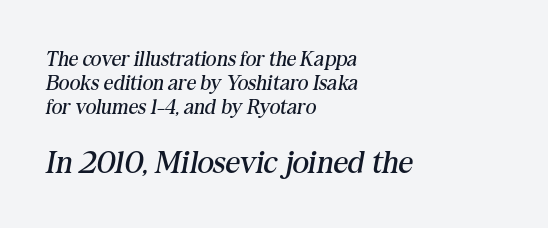
The image shows 32 px regular-weight serif type, italic (leaning right); set left-aligned, tight line spacing (1.14x), normal letter spacing, not underlined; the second (bottom) block is 1.52x larger; medium stroke contrast and a medium x-height.
